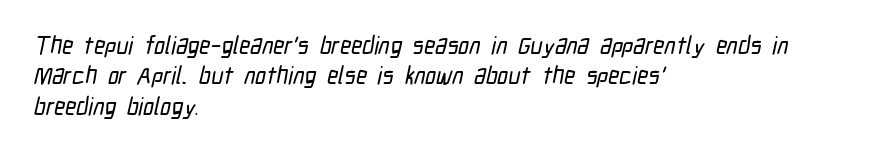
The image shows 24 px text type; set left-aligned, normal line spacing (1.27x), normal letter spacing, not underlined.
